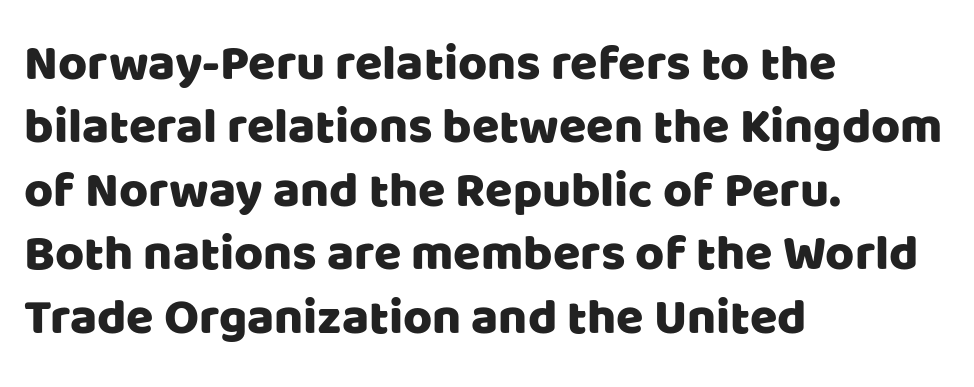
Caption: standard tracking, unaltered. This sample uses a sans-serif face. Do the characters align in a grid? No, the font is proportional. Descenders hang freely into open space.
